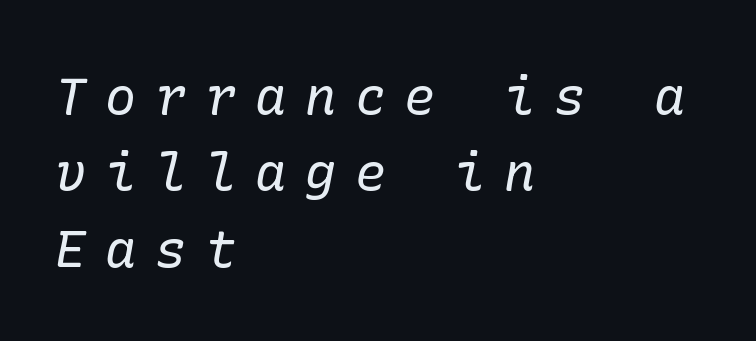
The text carries the slant typical of an italic or oblique font. Visually the block forms a straight wall on the left and a jagged coastline on the right. Students, observe: this is what conventionally led text looks like. No heavy texture on the line: the type isn't bold. A typesetter would call this heavily tracked-out type.
